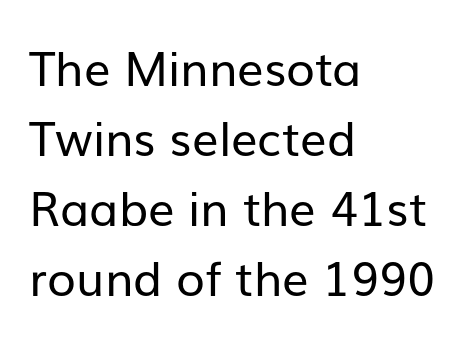
The image shows 47 px regular-weight sans-serif type, upright; set left-aligned, normal line spacing (1.49x), normal letter spacing, not underlined; low stroke contrast and a medium x-height.
